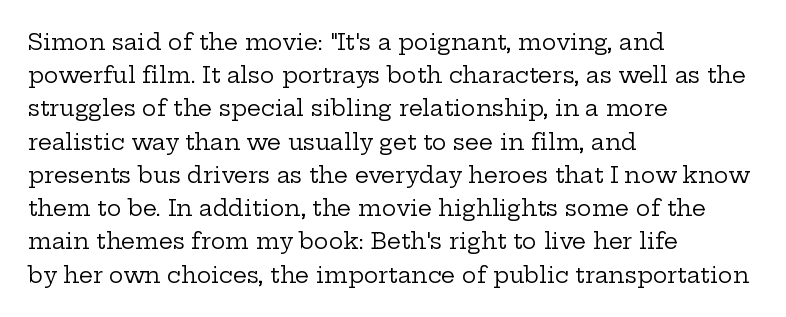
{"italic": "no", "bold": "no", "underline": "no", "align": "left", "line_spacing": "normal", "line_spacing_ratio": 1.51, "letter_spacing": "normal", "letter_spacing_em": 0.0, "glyph_px": 22}
